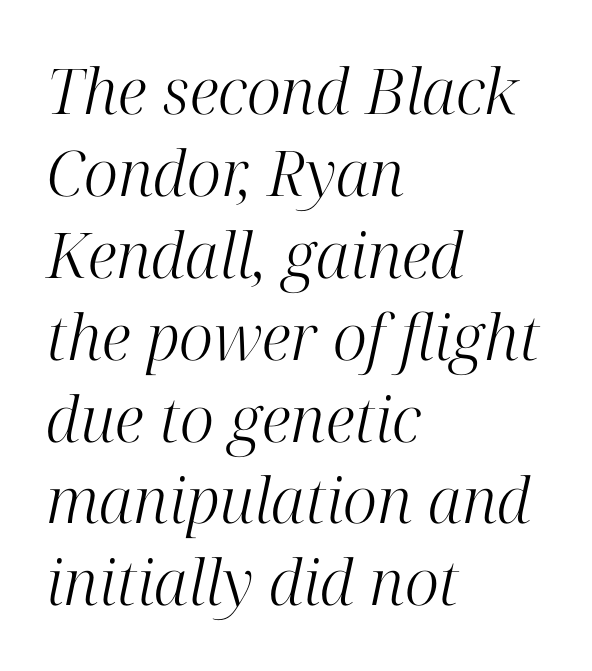
The setting favours the left margin, as ordinary paragraphs usually do. The rendering uses natural spacing where letterforms have individual widths. Is the type slanted? Yes — the strokes lean at a clear angle. Compared with typical body copy, the letter spacing here is the same. The passage shown is not underscored anywhere. The letterforms sit at book weight or below.
